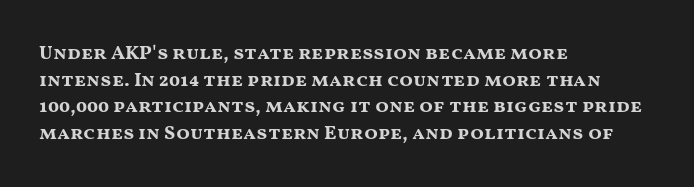
{"italic": "no", "bold": "yes", "underline": "no", "align": "left", "line_spacing": "normal", "line_spacing_ratio": 1.33, "letter_spacing": "normal", "letter_spacing_em": 0.0, "glyph_px": 20}
